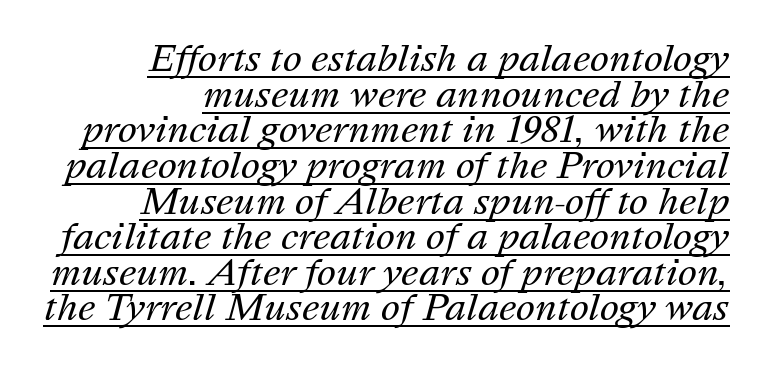
The image shows 36 px regular-weight type, italic (leaning right); set right-aligned, tight line spacing (0.99x), normal letter spacing, underlined; medium stroke contrast and a medium x-height.
